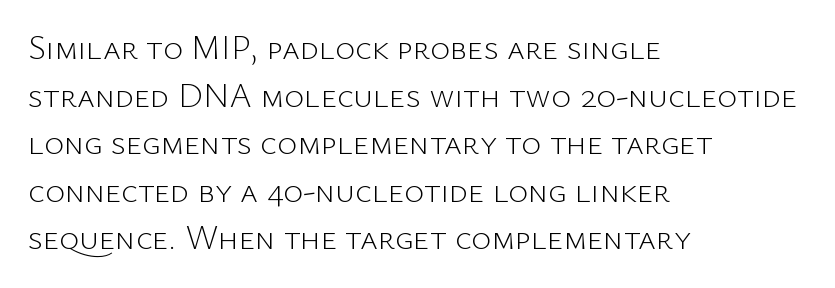
This sample uses plain, unmodified letter spacing. Regular leading. The lettering stays uniformly vertical, giving the passage a roman look. Is this a heavy cut? Hardly; it is regular or lighter. Each line starts at the same left margin while the right side varies.
